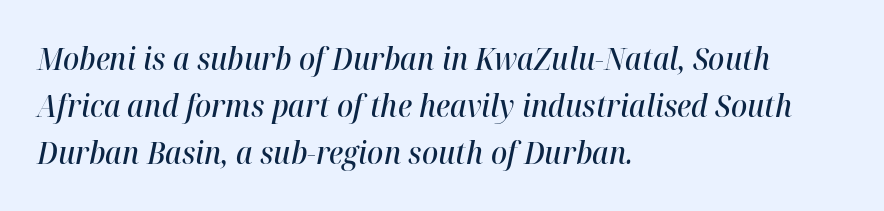
{"italic": "yes", "lean": "right", "slant_degrees": 12, "bold": "semi", "weight": "semibold", "width": "normal", "stroke_contrast": "high", "x_height": "medium", "monospaced": "no", "underline": "no", "align": "left", "line_spacing": "normal", "line_spacing_ratio": 1.57, "letter_spacing": "normal", "letter_spacing_em": 0.0, "glyph_px": 30}
